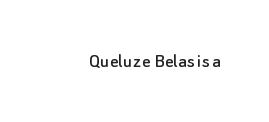
Every character sits straight up, as roman type does. The string is rendered with underlining switched off. Students, note that the glyphs here touch the page at normal intervals.
